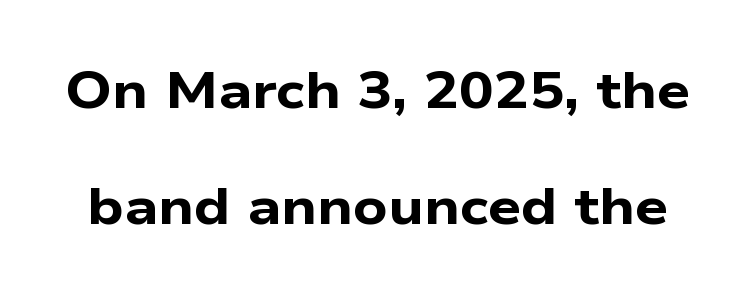
The image shows 52 px bold, wide sans-serif type; set loose line spacing (2.23x), normal letter spacing, not underlined; low stroke contrast and a medium x-height.
